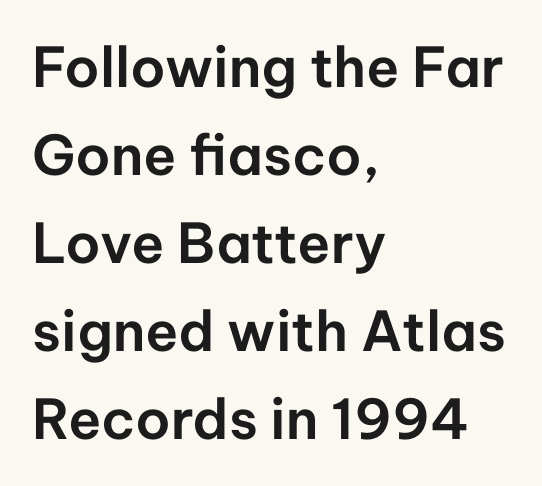
You can tell from the bare stems that sans-serif type was used. Honestly, the row spacing looks completely unremarkable. The strip under each line holds only bare page. Posture: straight, roman, zero tilt. The face used here is proportionally spaced, like ordinary book or web type. Caption: standard tracking, unaltered.
